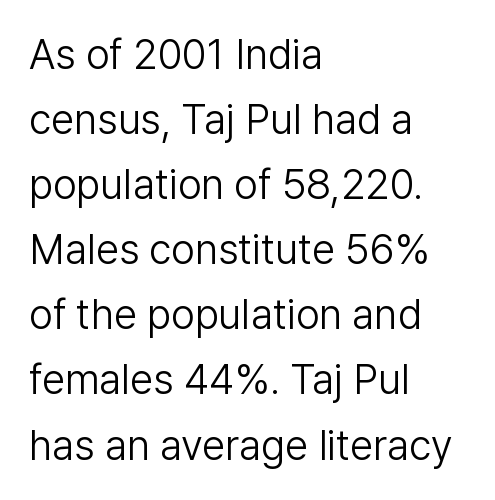
{"serif": "no", "italic": "no", "bold": "no", "weight": "light", "width": "normal", "stroke_contrast": "low", "x_height": "medium", "monospaced": "no", "underline": "no", "align": "left", "line_spacing": "normal", "line_spacing_ratio": 1.55, "letter_spacing": "normal", "letter_spacing_em": 0.0, "glyph_px": 42}
